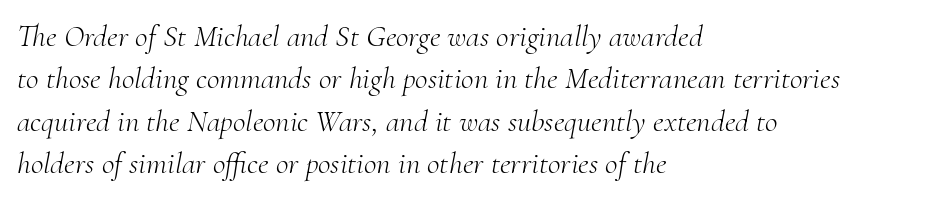
The image shows 31 px light serif type, italic (leaning right); set left-aligned, normal line spacing (1.37x), normal letter spacing, not underlined; medium stroke contrast and a small x-height.
